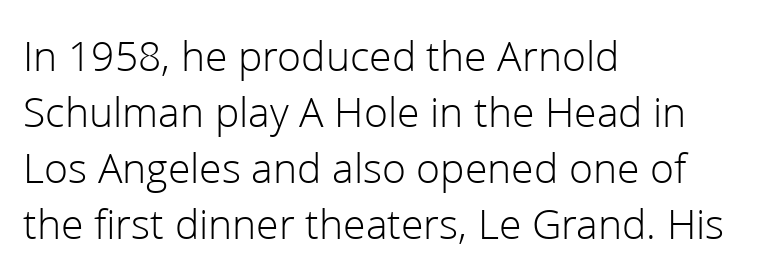
Q: Is the text bold? A: No.
Q: Is the text italic (slanted)? A: No, it is upright.
Q: Is the typeface a serif or a sans-serif typeface? A: Sans-serif.
Q: Is the text underlined? A: No.
Q: How is the paragraph aligned? A: Left-aligned.
Q: Is the spacing between letters normal or unusually wide? A: Normal.
Q: Is the spacing between lines tight, normal or loose? A: Normal.
Q: Width (condensed, normal, or wide)? A: Normal.
Q: Stroke contrast? A: Low.
Q: x-height? A: Medium.
Q: Monospaced? A: No.
